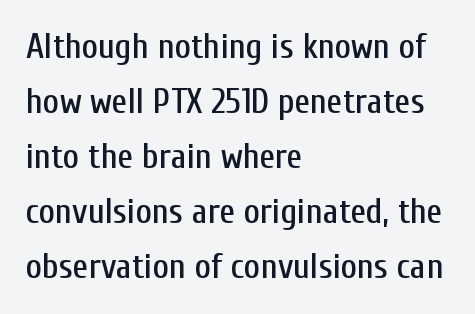
The image shows 35 px condensed sans-serif type, upright; set left-aligned, normal line spacing (1.57x), normal letter spacing, not underlined; low stroke contrast and a medium x-height.
